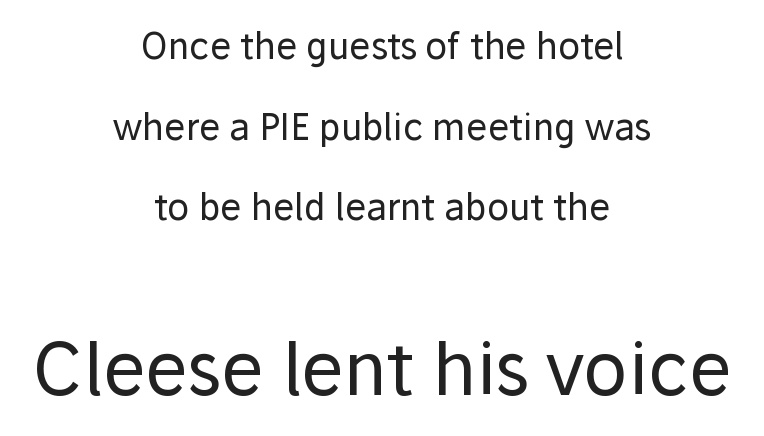
The image shows 72 px regular-weight sans-serif type, upright; set centered, loose line spacing (2.24x), normal letter spacing, not underlined; the second (bottom) block is 2.0x larger; low stroke contrast and a medium x-height.
